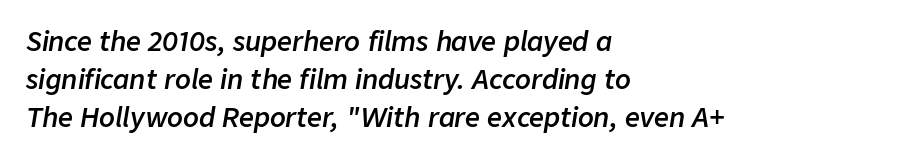
{"italic": "yes", "lean": "right", "slant_degrees": 9, "bold": "semi", "underline": "no", "align": "left", "line_spacing": "normal", "line_spacing_ratio": 1.47, "letter_spacing": "normal", "letter_spacing_em": 0.0, "glyph_px": 26}
